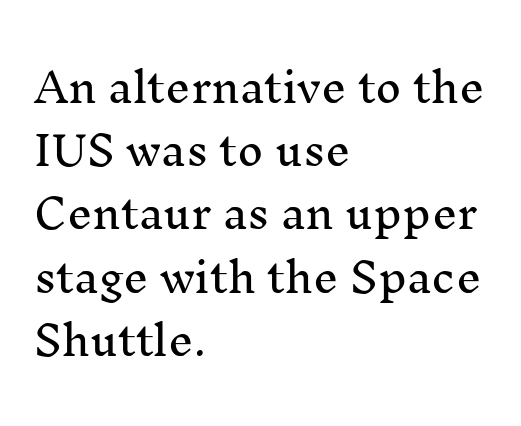
Note the varied advance widths — an 'i' is clearly narrower than an 'm'. What stands out about the letter spacing? Nothing — it is the standard amount. The type sits square on the baseline with zero lean. No word sits above an underline. Summary of vertical rhythm: regular, with standard interline spacing. The paragraph has a hard left edge and a soft right edge.
